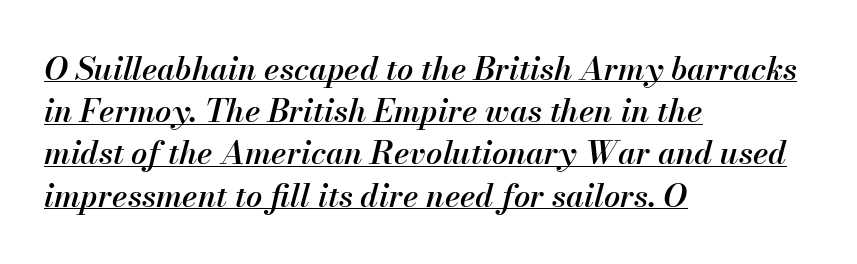
On the weight axis this lands at semibold, roughly 600. The face used here appears with an underline applied. The passage shown leans; its letterforms are oblique. These lines stack with their left ends in a neat column.
